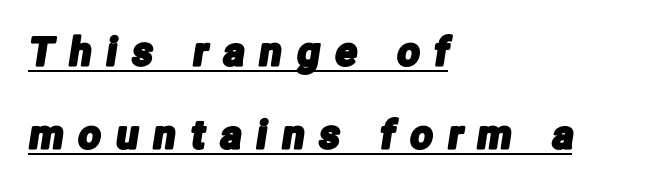
Alignment: flush left. Serifs: no, the terminals of the letterforms are clean. Students, note that the glyphs here are deliberately spaced far apart. Beneath each row of characters lies a ruled line.
